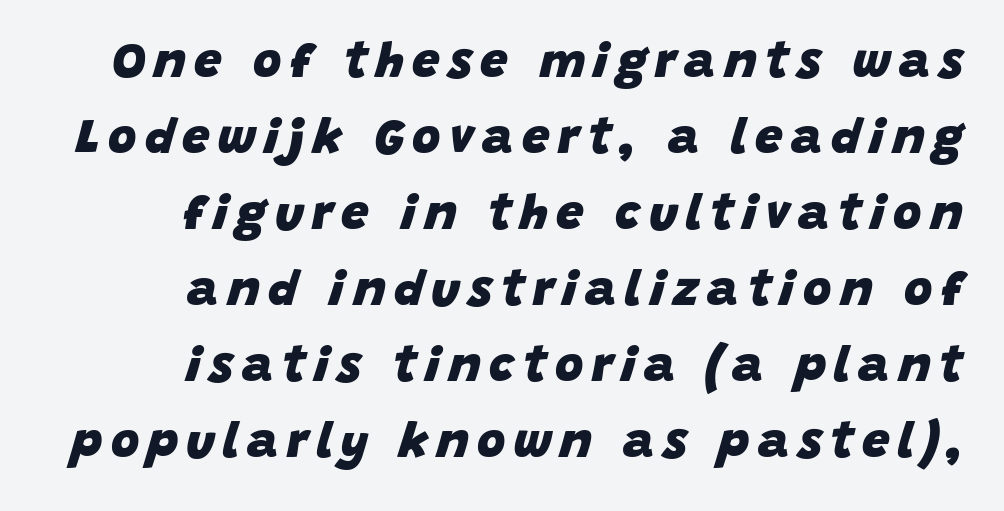
{"italic": "yes", "lean": "right", "slant_degrees": 15, "bold": "yes", "weight": "heavy", "width": "normal", "stroke_contrast": "low", "x_height": "large", "monospaced": "no", "underline": "no", "align": "right", "line_spacing": "normal", "line_spacing_ratio": 1.55, "glyph_px": 49}
